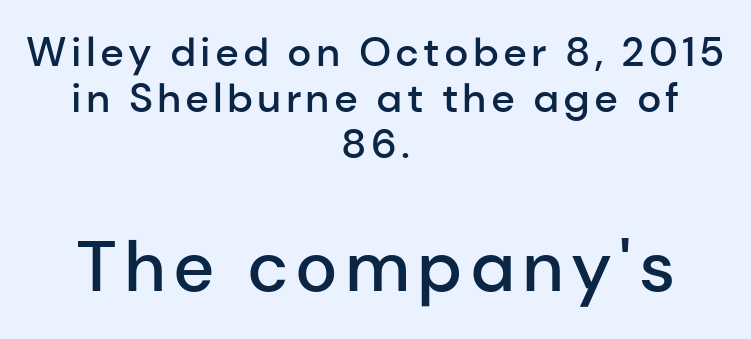
The image shows 71 px semibold sans-serif type, upright; set centered, tight line spacing (1.12x), not underlined; the second (bottom) block is 1.73x larger; low stroke contrast and a medium x-height.
